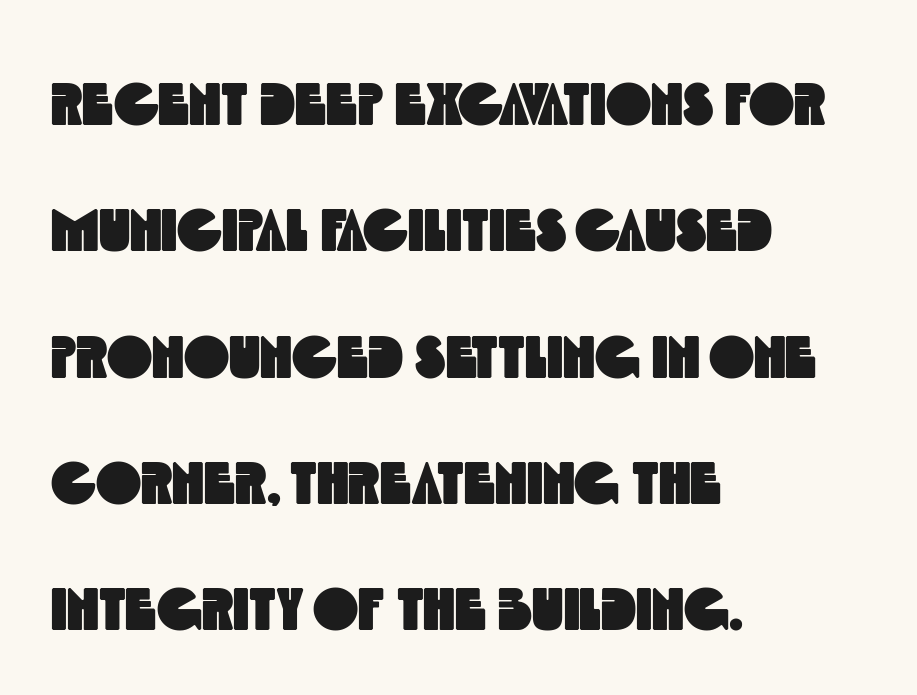
Q: Is the typeface a serif or a sans-serif typeface? A: Sans-serif.
Q: Is the text underlined? A: No.
Q: How is the paragraph aligned? A: Left-aligned.
Q: Is the spacing between letters normal or unusually wide? A: Normal.
Q: Is the spacing between lines tight, normal or loose? A: Loose.
Q: Width (condensed, normal, or wide)? A: Condensed.
Q: x-height? A: Large.
Q: Monospaced? A: No.
